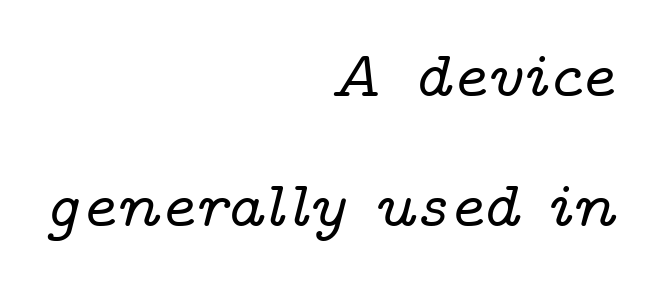
Q: Is the text italic (slanted)? A: Yes, it leans right by about 14 degrees.
Q: Is the typeface a serif or a sans-serif typeface? A: Serif.
Q: Is the text underlined? A: No.
Q: How is the paragraph aligned? A: Right-aligned.
Q: Is the spacing between letters normal or unusually wide? A: Normal.
Q: Is the spacing between lines tight, normal or loose? A: Loose.
Q: Width (condensed, normal, or wide)? A: Wide.
Q: Stroke contrast? A: Low.
Q: x-height? A: Medium.
Q: Monospaced? A: No.
